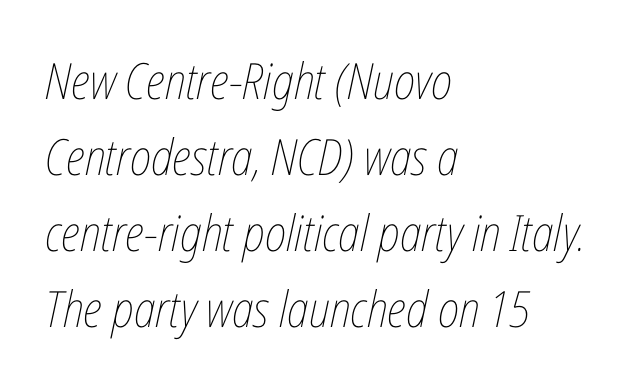
Q: Is the text bold? A: No.
Q: Is the text italic (slanted)? A: Yes, it leans right by about 12 degrees.
Q: Is the text underlined? A: No.
Q: How is the paragraph aligned? A: Left-aligned.
Q: Is the spacing between letters normal or unusually wide? A: Normal.
Q: Is the spacing between lines tight, normal or loose? A: Normal.
Q: Width (condensed, normal, or wide)? A: Condensed.
Q: Stroke contrast? A: Low.
Q: x-height? A: Medium.
Q: Monospaced? A: No.
